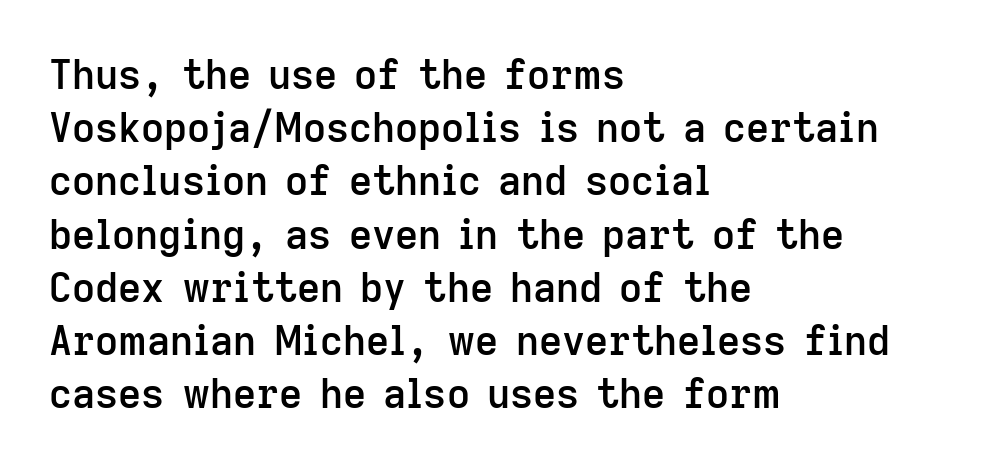
The image shows 40 px semibold sans-serif type, upright; set left-aligned, normal line spacing (1.33x), normal letter spacing, not underlined; low stroke contrast and a medium x-height.
